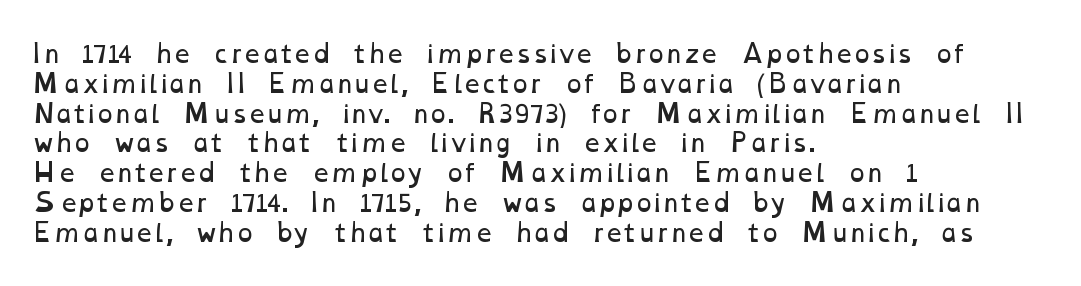
Just letters on the line, the space beneath them empty. Nothing heavy about these letters — not bold at all. There is no visible air inserted between adjacent glyphs. The text block is weighted toward the left margin, trailing off unevenly rightward.
